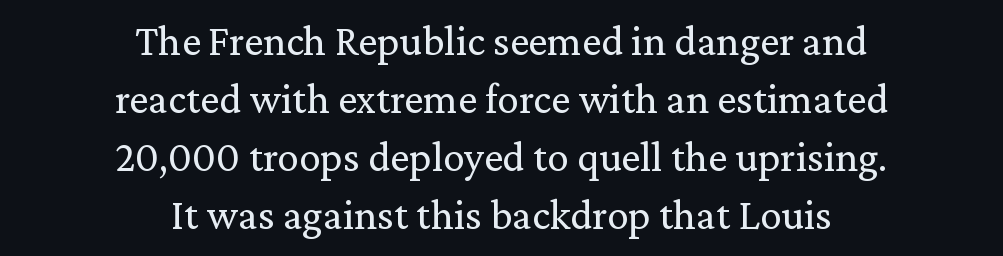
{"serif": "yes", "italic": "no", "bold": "no", "weight": "regular", "width": "normal", "stroke_contrast": "low", "x_height": "medium", "monospaced": "no", "underline": "no", "align": "center", "line_spacing": "normal", "line_spacing_ratio": 1.35, "letter_spacing": "normal", "letter_spacing_em": 0.0, "glyph_px": 43}
